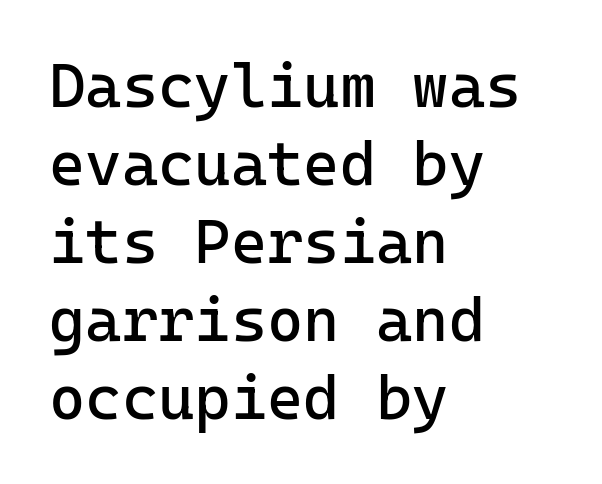
Q: Is the text bold? A: No.
Q: Is the text italic (slanted)? A: No, it is upright.
Q: Is the typeface a serif or a sans-serif typeface? A: Sans-serif.
Q: Is the text underlined? A: No.
Q: How is the paragraph aligned? A: Left-aligned.
Q: Is the spacing between letters normal or unusually wide? A: Normal.
Q: Is the spacing between lines tight, normal or loose? A: Normal.
Q: Width (condensed, normal, or wide)? A: Normal.
Q: Stroke contrast? A: Low.
Q: x-height? A: Medium.
Q: Monospaced? A: Yes.
